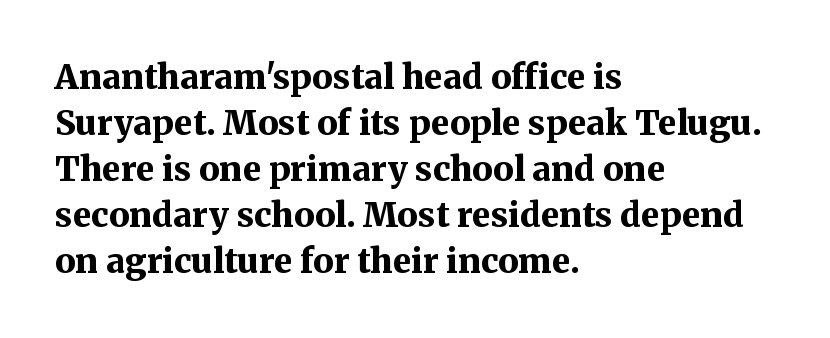
{"serif": "yes", "italic": "no", "bold": "yes", "weight": "bold", "width": "normal", "stroke_contrast": "medium", "x_height": "medium", "monospaced": "no", "underline": "no", "align": "left", "line_spacing": "normal", "line_spacing_ratio": 1.35, "letter_spacing": "normal", "letter_spacing_em": 0.0, "glyph_px": 34}
